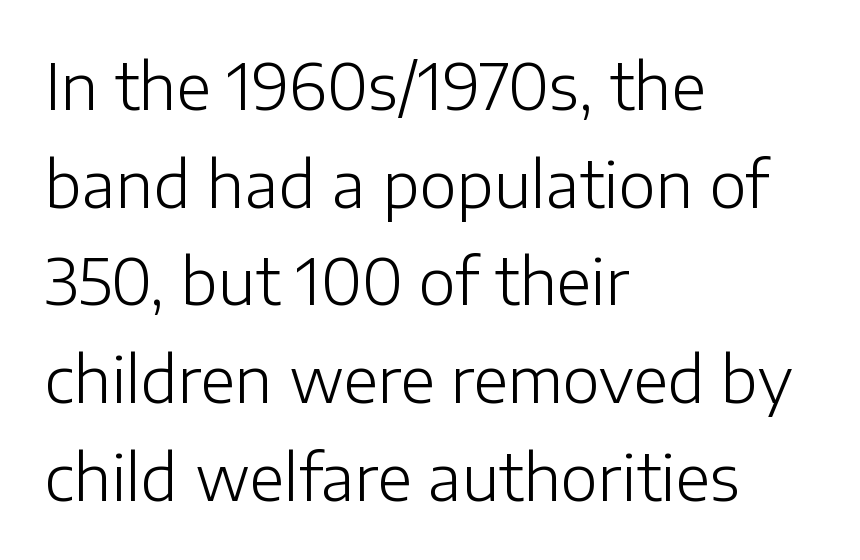
The image shows 63 px light sans-serif type, upright; set left-aligned, normal line spacing (1.55x), normal letter spacing, not underlined; low stroke contrast and a medium x-height.
